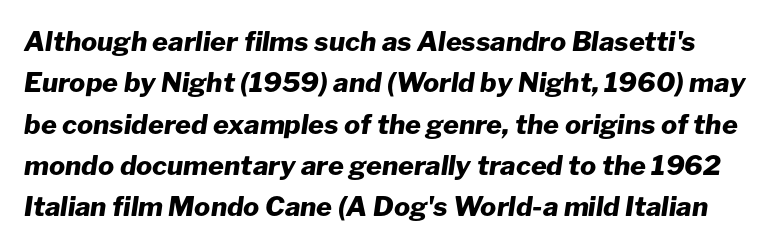
The letters are slanted; this is an italic face. Caption: bold face, heavy strokes. The specimen omits any rule beneath the text block's lines. Is the letter spacing exaggerated? No — it looks like the ordinary default. Is there much room between lines? A standard amount, neither cramped nor airy.
